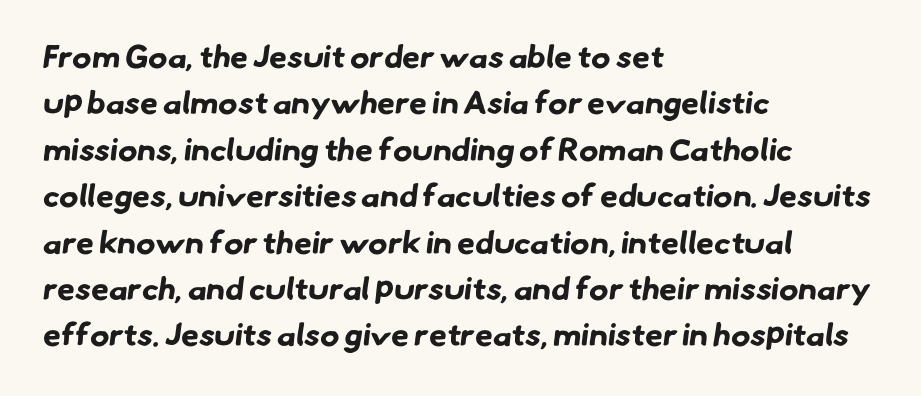
The lines in this sample share a left origin and differ only in where they stop. Tracking value appears to be zero — textbook default spacing. Leading matches the norm, producing a regular column. Heft: maximum for text — a bold.
